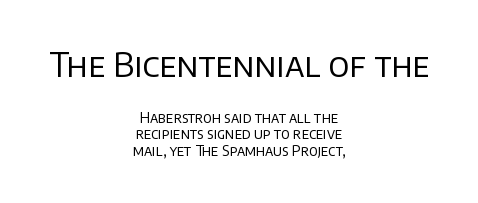
{"serif": "no", "italic": "no", "bold": "no", "weight": "regular", "width": "normal", "stroke_contrast": "low", "x_height": "large", "monospaced": "no", "underline": "no", "align": "center", "line_spacing_ratio": 1.17, "letter_spacing": "normal", "letter_spacing_em": 0.0, "larger_block": "first", "size_ratio": 2.36, "glyph_px": 33}
